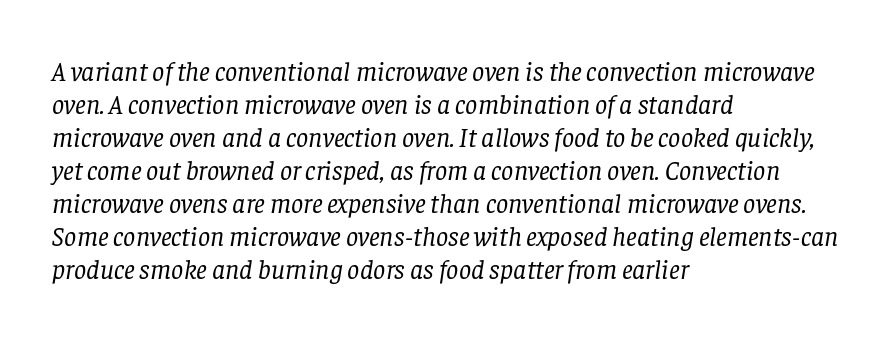
{"italic": "yes", "lean": "right", "slant_degrees": 8, "bold": "no", "underline": "no", "align": "left", "line_spacing_ratio": 1.22, "letter_spacing": "normal", "letter_spacing_em": 0.0, "glyph_px": 27}
